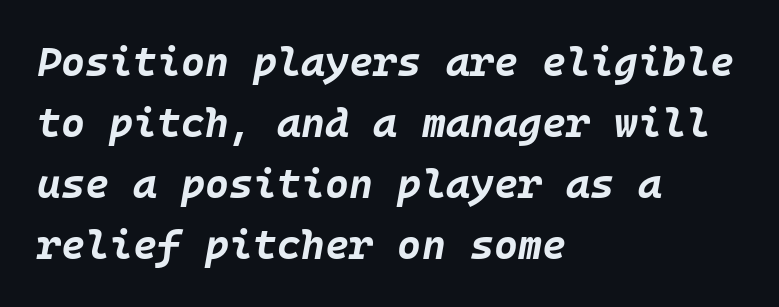
Q: Is the text bold? A: Yes.
Q: Is the text italic (slanted)? A: Yes, it leans right by about 10 degrees.
Q: Is the text underlined? A: No.
Q: How is the paragraph aligned? A: Left-aligned.
Q: Is the spacing between letters normal or unusually wide? A: Normal.
Q: Is the spacing between lines tight, normal or loose? A: Normal.
Q: Width (condensed, normal, or wide)? A: Normal.
Q: Stroke contrast? A: Low.
Q: x-height? A: Large.
